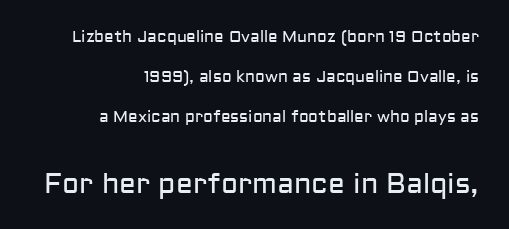
Check under the words: just untouched page. The typeface chosen for these lines omits serifs. Honestly, the letter spacing is just normal — you wouldn't notice it. Ordinary non-slanted type is in use. One glance says open: line gaps are wider than usual. This rendering uses right alignment, leaving the left contour irregular.
